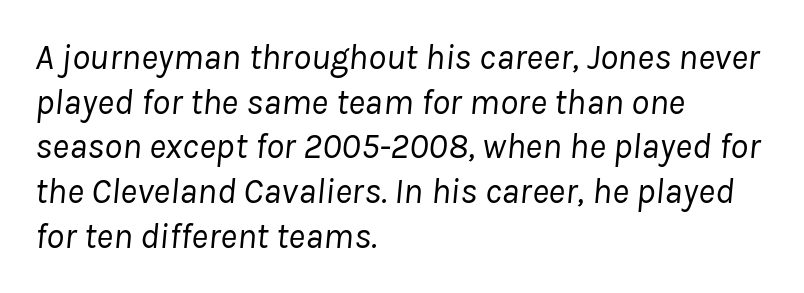
Q: Is the text bold? A: No.
Q: Is the text italic (slanted)? A: Yes, it leans right by about 8 degrees.
Q: Is the text underlined? A: No.
Q: How is the paragraph aligned? A: Left-aligned.
Q: Is the spacing between letters normal or unusually wide? A: Normal.
Q: Width (condensed, normal, or wide)? A: Normal.
Q: Stroke contrast? A: Low.
Q: x-height? A: Medium.
Q: Monospaced? A: No.
